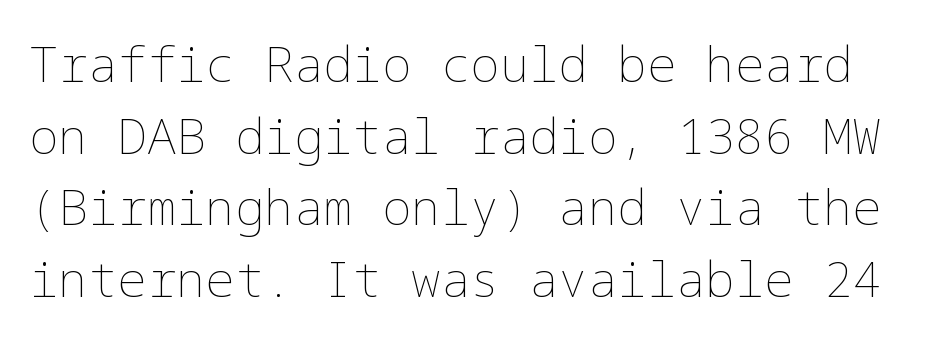
Q: Is the text bold? A: No.
Q: Is the text italic (slanted)? A: No, it is upright.
Q: Is the text underlined? A: No.
Q: Is the spacing between letters normal or unusually wide? A: Normal.
Q: Is the spacing between lines tight, normal or loose? A: Normal.
Q: Width (condensed, normal, or wide)? A: Normal.
Q: Stroke contrast? A: Low.
Q: x-height? A: Medium.
